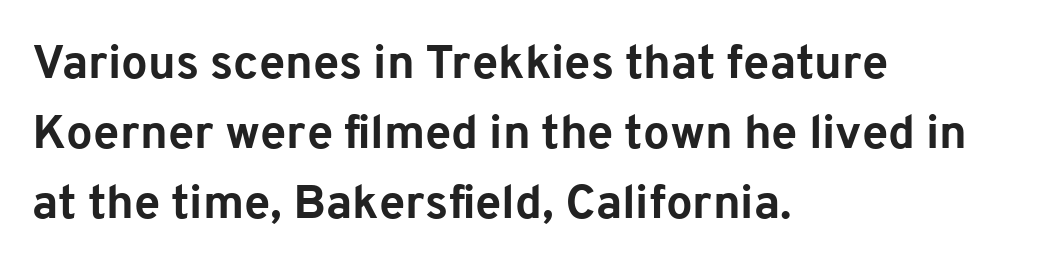
{"serif": "no", "italic": "no", "bold": "yes", "weight": "bold", "width": "normal", "stroke_contrast": "low", "x_height": "medium", "monospaced": "no", "underline": "no", "align": "left", "line_spacing": "normal", "line_spacing_ratio": 1.49, "letter_spacing": "normal", "letter_spacing_em": 0.0, "glyph_px": 47}
